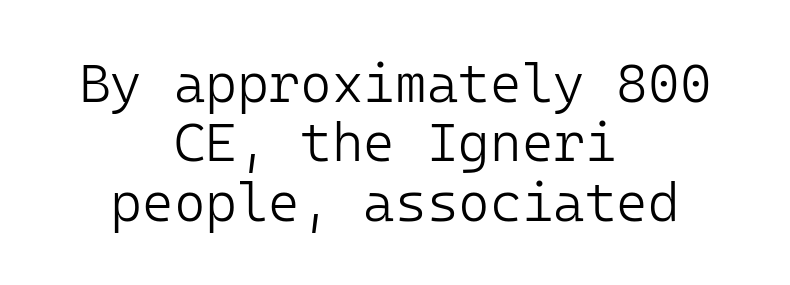
The paragraph shown floats in the horizontal middle. Beneath every word, the page is bare. The typography opts for an upright posture over an oblique one. A light-to-regular cut is what we see here. The rendering shows plain stroke endings on the letterforms — a sans-serif design. Does extra space separate the letters? No, they use regular spacing.
